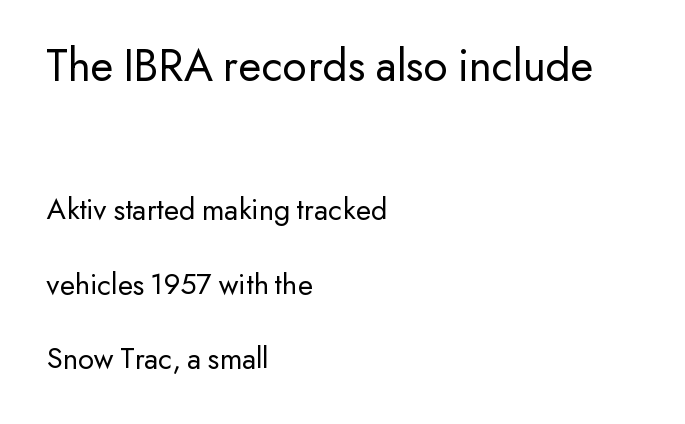
The image shows 47 px regular-weight sans-serif type, upright; set left-aligned, loose line spacing (2.4x), normal letter spacing, not underlined; the first (top) block is 1.52x larger; low stroke contrast and a small x-height.
